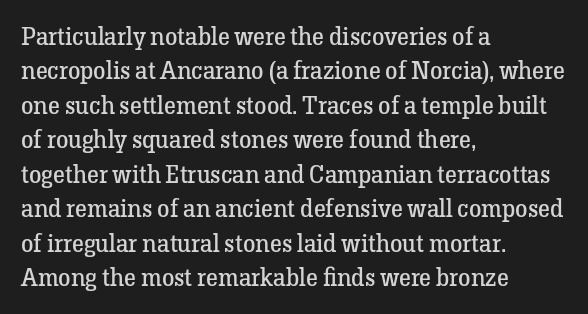
The image shows 25 px text type, upright; set left-aligned, normal line spacing (1.38x), normal letter spacing, not underlined.
